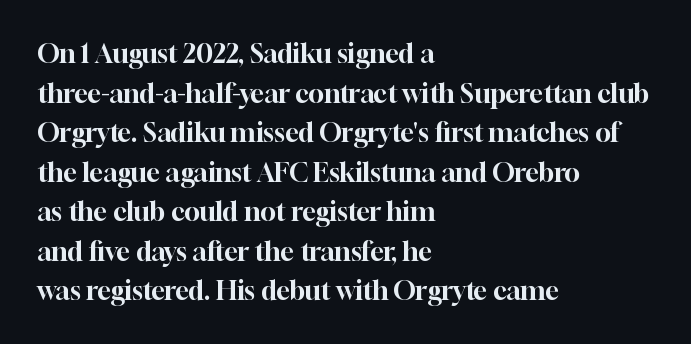
Q: Is the text italic (slanted)? A: No, it is upright.
Q: Is the text underlined? A: No.
Q: How is the paragraph aligned? A: Left-aligned.
Q: Is the spacing between letters normal or unusually wide? A: Normal.
Q: Is the spacing between lines tight, normal or loose? A: Normal.
